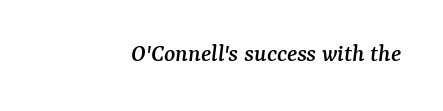
The image shows 26 px text type, italic (leaning right); set normal letter spacing, not underlined.
